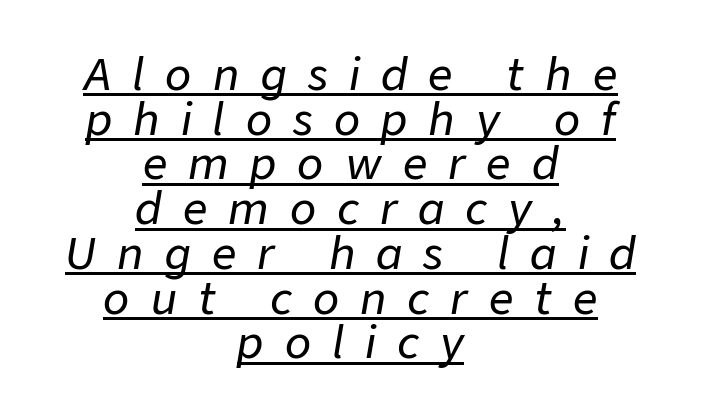
The image shows 43 px text type, italic (leaning right); set centered, tight line spacing (1.04x), unusually wide letter spacing (+0.49 em), underlined; low stroke contrast and a medium x-height.
